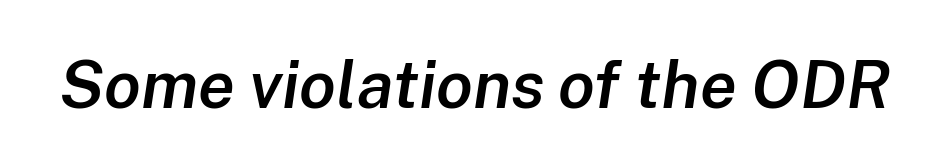
Q: Is the text bold? A: Semi-bold.
Q: Is the text italic (slanted)? A: Yes, it leans right by about 8 degrees.
Q: Is the text underlined? A: No.
Q: Is the spacing between letters normal or unusually wide? A: Normal.
Q: Width (condensed, normal, or wide)? A: Normal.
Q: Stroke contrast? A: Low.
Q: x-height? A: Medium.
Q: Monospaced? A: No.
